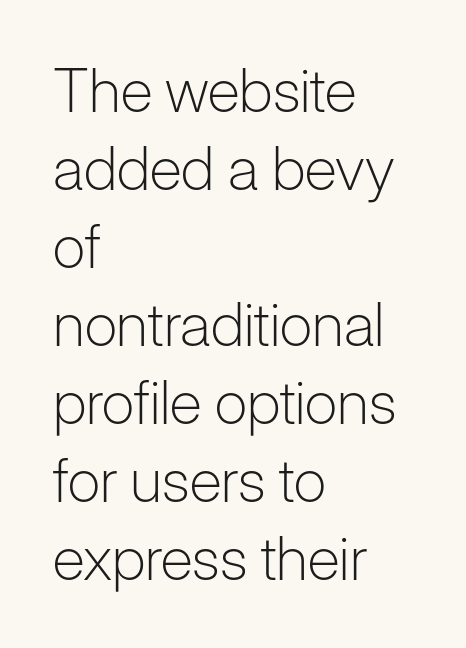
Words appear dense and cohesive because spacing is normal. Weight class: somewhere from thin through regular. Note the varied advance widths — an 'i' is clearly narrower than an 'm'. This is sans-serif lettering, the kind often seen on screens and signage. Leading matches the norm, producing a regular column.
